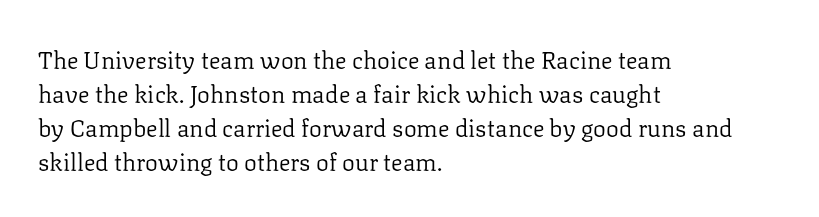
The image shows 24 px text type, upright; set left-aligned, normal line spacing (1.41x), normal letter spacing, not underlined.
